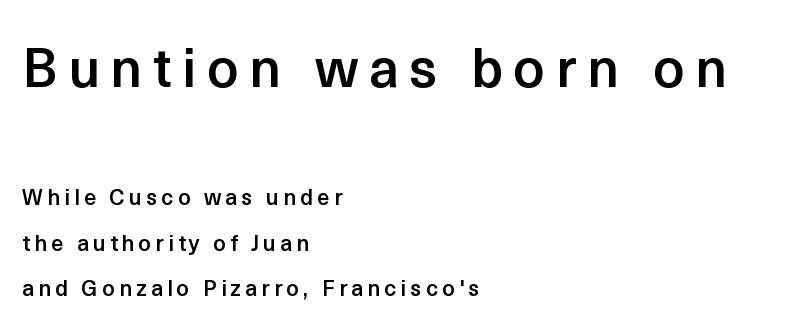
Q: Is the text bold? A: Semi-bold.
Q: Is the text italic (slanted)? A: No, it is upright.
Q: Is the typeface a serif or a sans-serif typeface? A: Sans-serif.
Q: Is the text underlined? A: No.
Q: How is the paragraph aligned? A: Left-aligned.
Q: Is the spacing between lines tight, normal or loose? A: Loose.
Q: Which block of text is set in a larger size, the first (top) or the second (bottom)? A: The first (top) one.
Q: Width (condensed, normal, or wide)? A: Normal.
Q: x-height? A: Medium.
Q: Monospaced? A: No.
